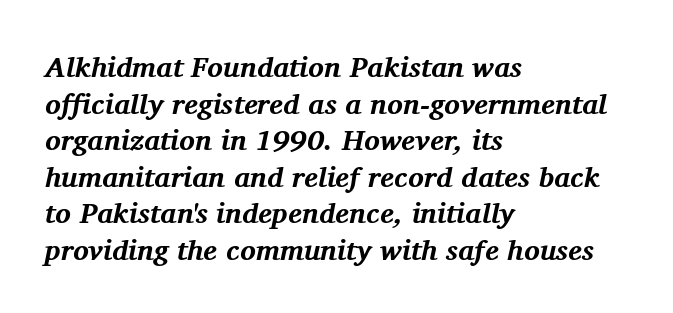
The text carries the slant typical of an italic or oblique font. Bold? Absolutely — the strokes are thick and heavy. Students, note that the glyphs here touch the page at normal intervals. Unmarked baselines from the first word to the last. Each line starts at the same left margin while the right side varies. A typesetter would call this proportional, since set widths differ per character.
